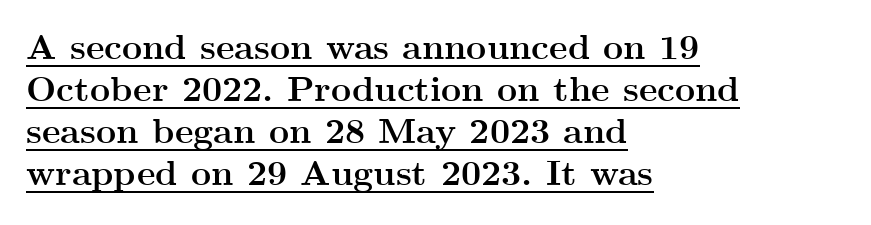
No extra tracking has been applied to these lines. These lines carry a lot of weight — the face is fully bold. A student would call this left alignment; a typographer would say flush left, rag right. Do the letters lean? They stand straight. This rendering employs a face with finishing strokes, i.e., a serif. The passage shown is underscored from start to finish.
